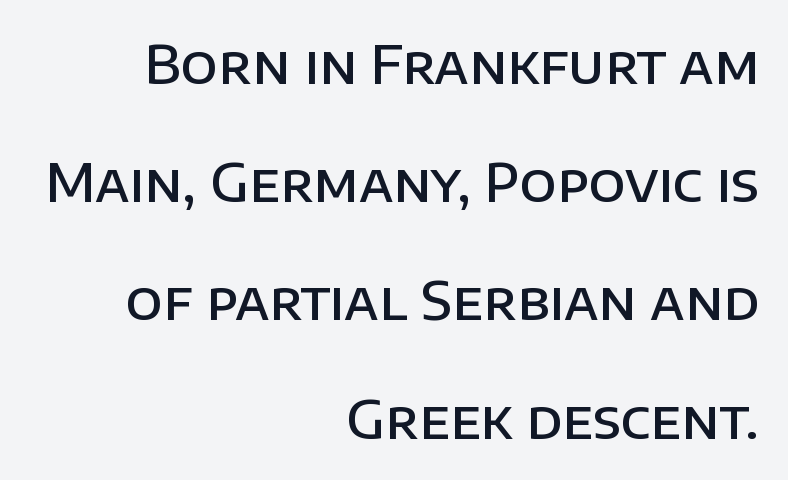
The image shows 53 px semibold sans-serif type, upright; set right-aligned, loose line spacing (2.23x), normal letter spacing, not underlined; low stroke contrast and a large x-height.
